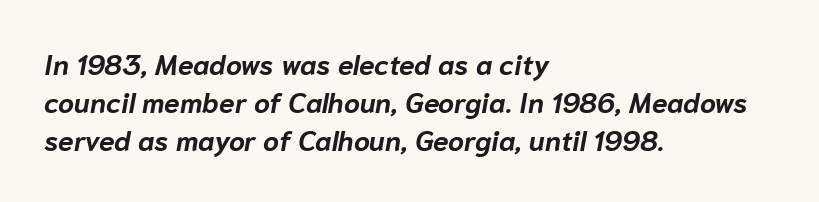
Q: Is the text bold? A: Yes.
Q: Is the text italic (slanted)? A: Yes, it leans right by about 10 degrees.
Q: Is the text underlined? A: No.
Q: How is the paragraph aligned? A: Left-aligned.
Q: Is the spacing between letters normal or unusually wide? A: Normal.
Q: Is the spacing between lines tight, normal or loose? A: Normal.
Q: Width (condensed, normal, or wide)? A: Normal.
Q: Stroke contrast? A: Low.
Q: x-height? A: Medium.
Q: Monospaced? A: No.
